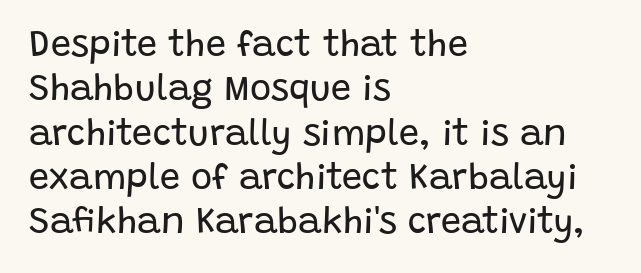
Tracking value appears to be zero — textbook default spacing. The passage shown is not bold in any degree. These lines were composed using upright roman letters. A classic flush-left, rag-right setting is used for this passage. Do the characters align in a grid? No, the font is proportional.
